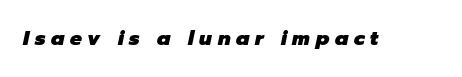
The image shows 20 px bold type, italic (leaning right); set unusually wide letter spacing (+0.28 em), not underlined.
